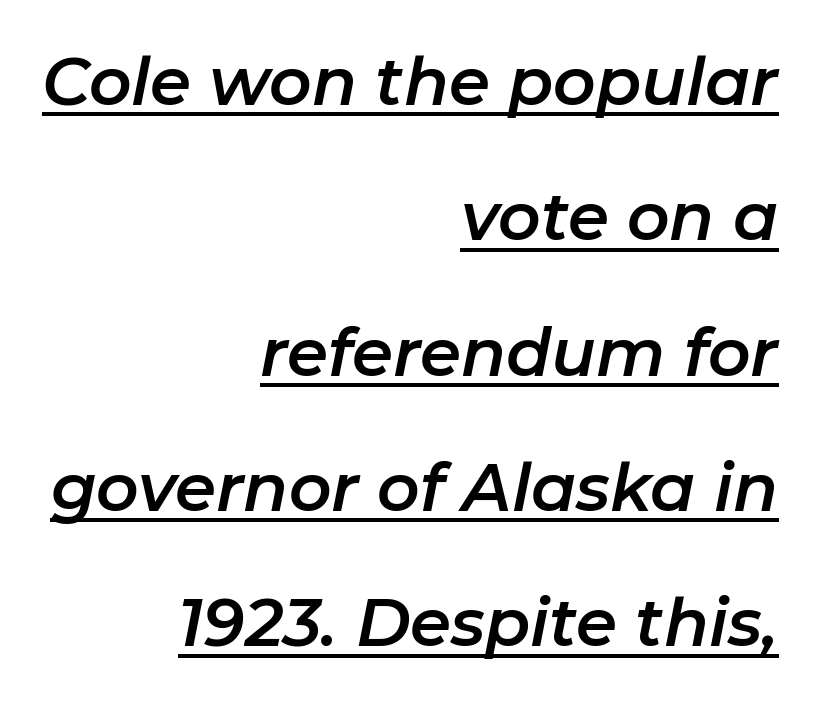
{"italic": "yes", "lean": "right", "slant_degrees": 11, "width": "normal", "stroke_contrast": "low", "x_height": "medium", "monospaced": "no", "underline": "yes", "align": "right", "line_spacing": "loose", "line_spacing_ratio": 2.05, "letter_spacing": "normal", "letter_spacing_em": 0.0, "glyph_px": 66}
